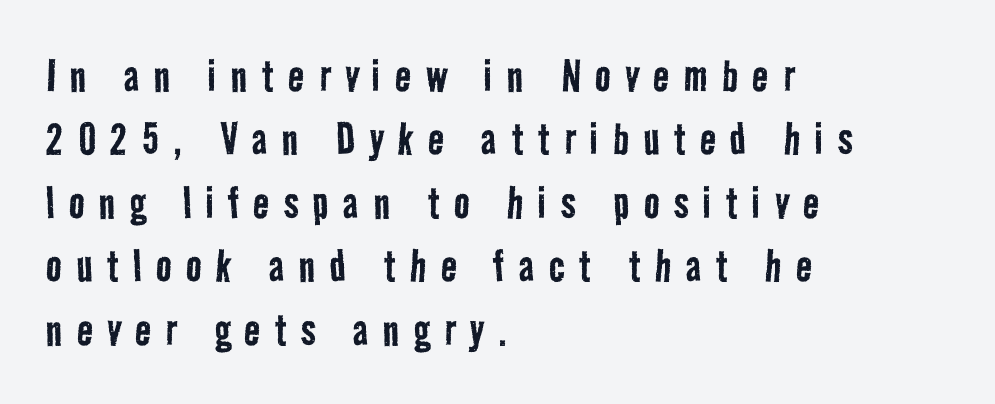
The image shows 52 px regular-weight, condensed sans-serif type; set left-aligned, line spacing 1.22x, unusually wide letter spacing (+0.28 em), not underlined; low stroke contrast and a medium x-height.
